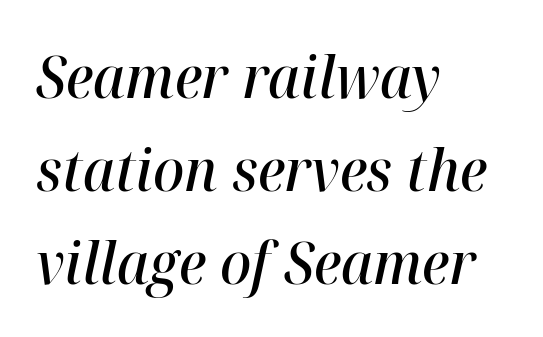
{"italic": "yes", "lean": "right", "slant_degrees": 12, "bold": "semi", "weight": "semibold", "width": "normal", "stroke_contrast": "high", "x_height": "medium", "monospaced": "no", "underline": "no", "align": "left", "line_spacing": "normal", "line_spacing_ratio": 1.6, "letter_spacing": "normal", "letter_spacing_em": 0.0, "glyph_px": 58}
